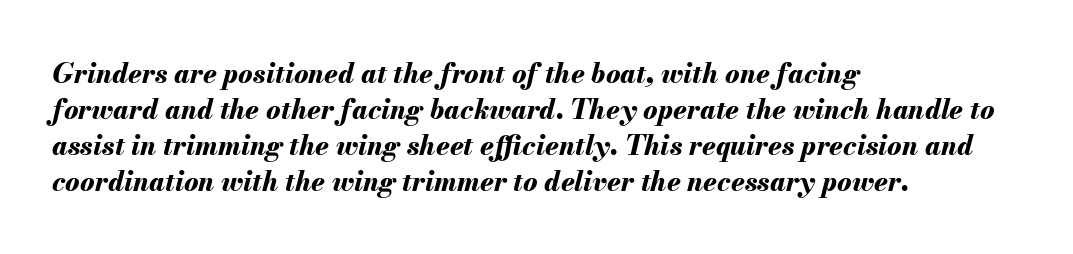
Q: Is the text bold? A: Yes.
Q: Is the text italic (slanted)? A: Yes, it leans right by about 13 degrees.
Q: Is the text underlined? A: No.
Q: How is the paragraph aligned? A: Left-aligned.
Q: Is the spacing between letters normal or unusually wide? A: Normal.
Q: Is the spacing between lines tight, normal or loose? A: Normal.
